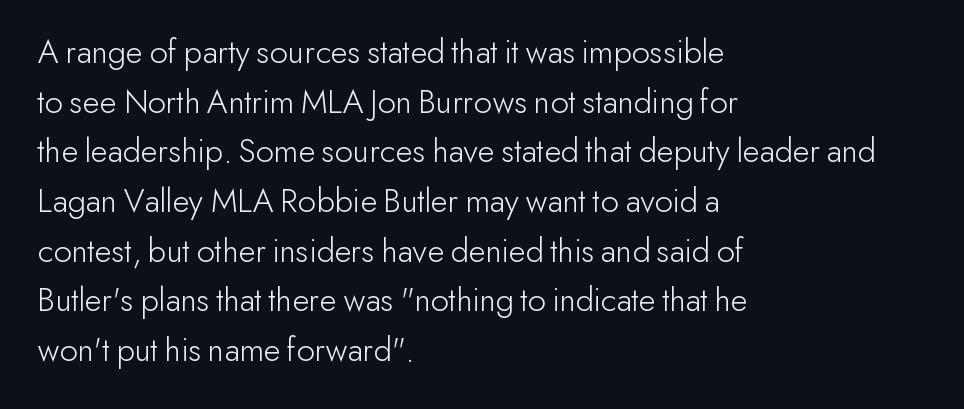
Q: Is the text bold? A: No.
Q: Is the text italic (slanted)? A: No, it is upright.
Q: Is the typeface a serif or a sans-serif typeface? A: Sans-serif.
Q: Is the text underlined? A: No.
Q: How is the paragraph aligned? A: Left-aligned.
Q: Is the spacing between letters normal or unusually wide? A: Normal.
Q: Is the spacing between lines tight, normal or loose? A: Normal.
Q: Width (condensed, normal, or wide)? A: Normal.
Q: Stroke contrast? A: Low.
Q: x-height? A: Small.
Q: Monospaced? A: No.
